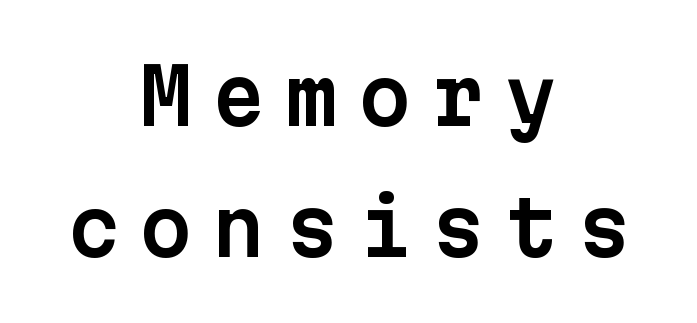
The image shows 76 px sans-serif type, upright, monospaced; set centered, line spacing 1.72x, unusually wide letter spacing (+0.26 em), not underlined; low stroke contrast and a medium x-height.
